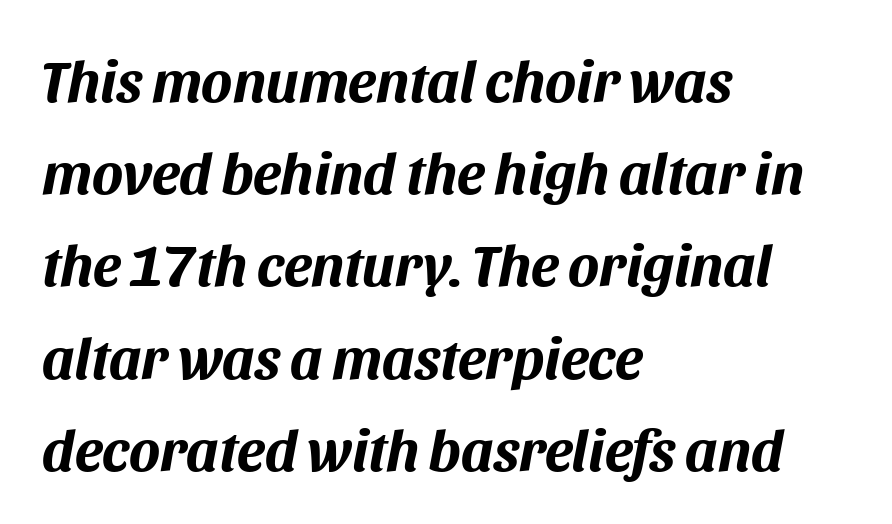
Q: Is the text bold? A: Yes.
Q: Is the text italic (slanted)? A: Yes, it leans right by about 11 degrees.
Q: Is the text underlined? A: No.
Q: How is the paragraph aligned? A: Left-aligned.
Q: Is the spacing between letters normal or unusually wide? A: Normal.
Q: Is the spacing between lines tight, normal or loose? A: Normal.
Q: Width (condensed, normal, or wide)? A: Normal.
Q: Stroke contrast? A: Medium.
Q: x-height? A: Large.
Q: Monospaced? A: No.
